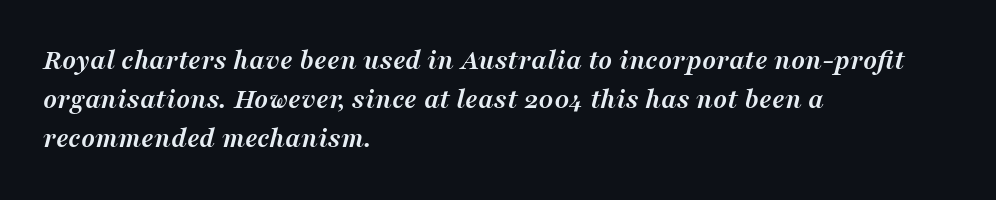
The image shows 29 px semibold serif type, italic (leaning right); set left-aligned, normal line spacing (1.34x), normal letter spacing, not underlined; medium stroke contrast and a medium x-height.
